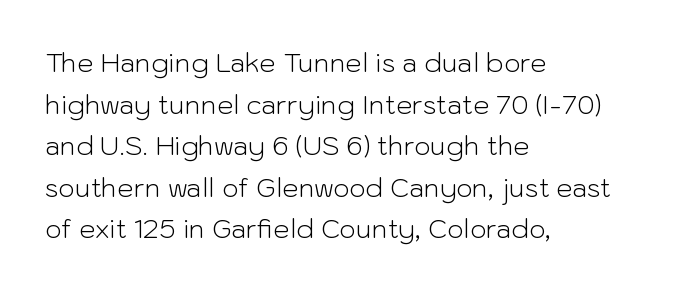
Rule under the text: the space is simply empty. One-word summary of the alignment: left. Stroke thickness stays within the range of a standard reading face or lighter. Rows of type keep a routine distance in the vertical direction. Ascenders rise straight up at ninety degrees. The tracking reads as untouched default to a designer's eye.
